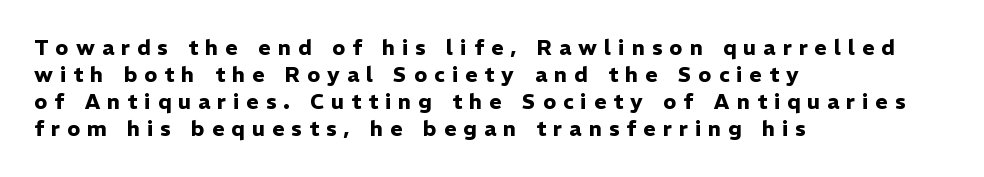
The image shows 21 px bold type, upright; set left-aligned, normal line spacing (1.29x), unusually wide letter spacing (+0.34 em), not underlined.
